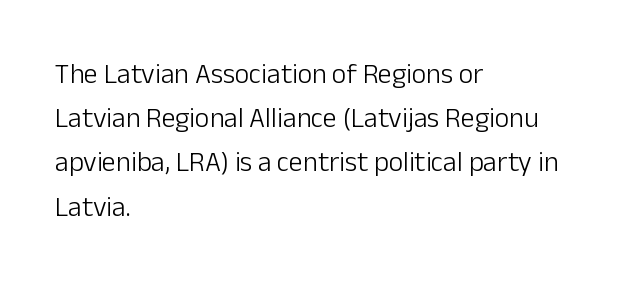
{"serif": "no", "italic": "no", "bold": "no", "weight": "light", "width": "normal", "stroke_contrast": "low", "x_height": "medium", "monospaced": "no", "underline": "no", "align": "left", "line_spacing": "normal", "line_spacing_ratio": 1.58, "letter_spacing": "normal", "letter_spacing_em": 0.0, "glyph_px": 28}
